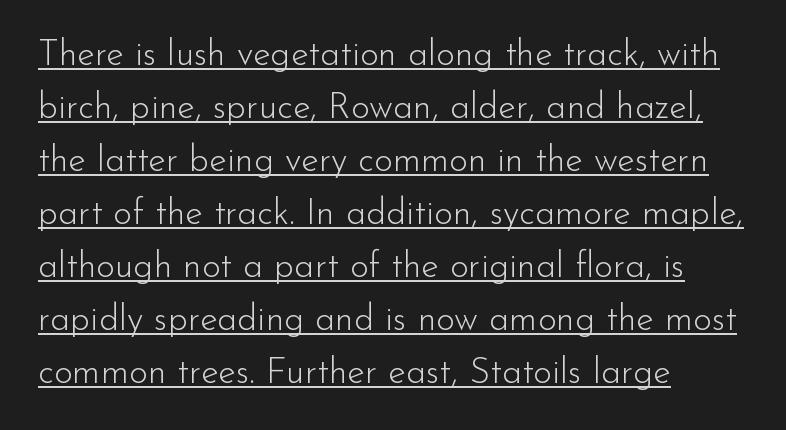
Somebody hit Ctrl+U on this one — the words are underlined. Type style note: lacks serifs. These lines are rendered in a variable-pitch font. The rag falls on the right side of this text block. It's the straight-up-and-down kind of type. Leading: standard.
